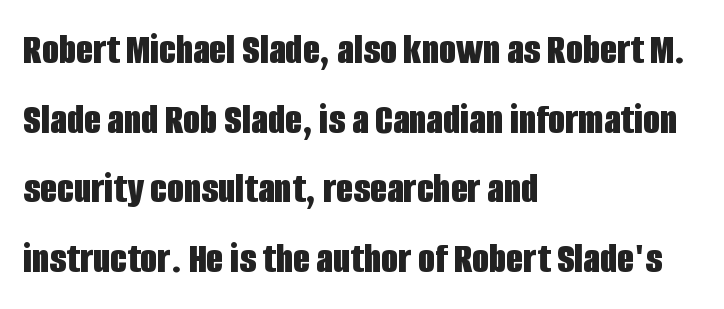
Q: Is the text bold? A: Yes.
Q: Is the text italic (slanted)? A: No, it is upright.
Q: Is the typeface a serif or a sans-serif typeface? A: Sans-serif.
Q: Is the text underlined? A: No.
Q: How is the paragraph aligned? A: Left-aligned.
Q: Is the spacing between letters normal or unusually wide? A: Normal.
Q: Is the spacing between lines tight, normal or loose? A: Normal.
Q: Width (condensed, normal, or wide)? A: Condensed.
Q: Stroke contrast? A: Low.
Q: x-height? A: Large.
Q: Monospaced? A: No.
